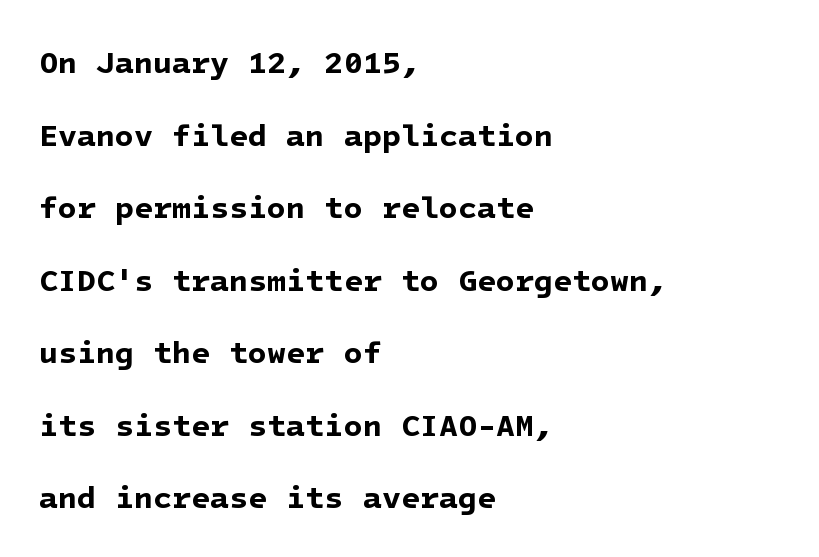
The image shows 31 px bold sans-serif type; set left-aligned, loose line spacing (2.34x), normal letter spacing, not underlined; low stroke contrast and a medium x-height.
